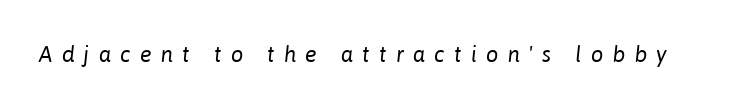
{"italic": "yes", "lean": "right", "slant_degrees": 6, "bold": "no", "underline": "no", "letter_spacing": "wide", "letter_spacing_em": 0.42, "glyph_px": 22}
